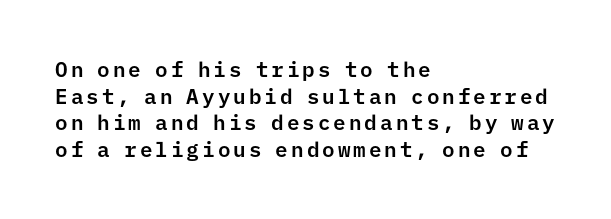
{"italic": "no", "underline": "no", "align": "left", "line_spacing": "normal", "line_spacing_ratio": 1.27, "glyph_px": 21}
